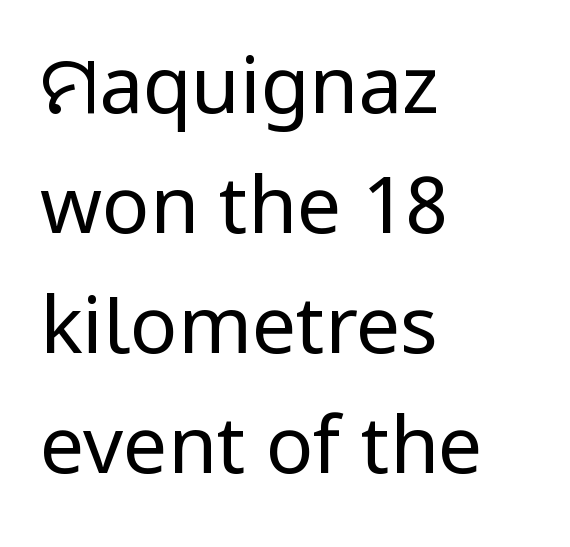
Q: Is the text bold? A: No.
Q: Is the text italic (slanted)? A: No, it is upright.
Q: Is the typeface a serif or a sans-serif typeface? A: Sans-serif.
Q: Is the text underlined? A: No.
Q: How is the paragraph aligned? A: Left-aligned.
Q: Is the spacing between letters normal or unusually wide? A: Normal.
Q: Is the spacing between lines tight, normal or loose? A: Normal.
Q: Width (condensed, normal, or wide)? A: Normal.
Q: Stroke contrast? A: Low.
Q: x-height? A: Medium.
Q: Monospaced? A: No.
